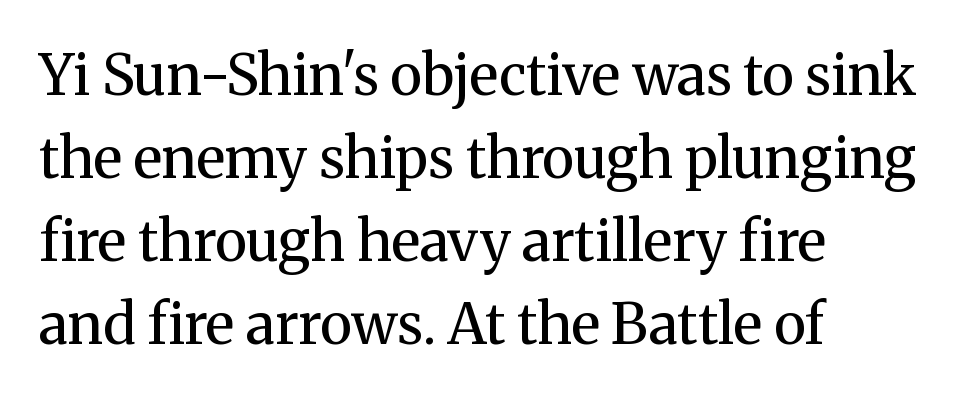
The image shows 56 px regular-weight serif type, upright; set left-aligned, normal line spacing (1.48x), normal letter spacing, not underlined; medium stroke contrast and a medium x-height.
